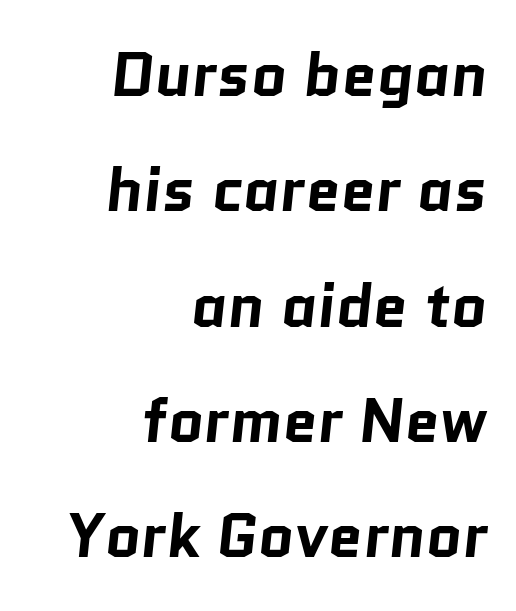
The image shows 62 px bold sans-serif type; set right-aligned, line spacing 1.86x, normal letter spacing, not underlined; low stroke contrast and a medium x-height.
